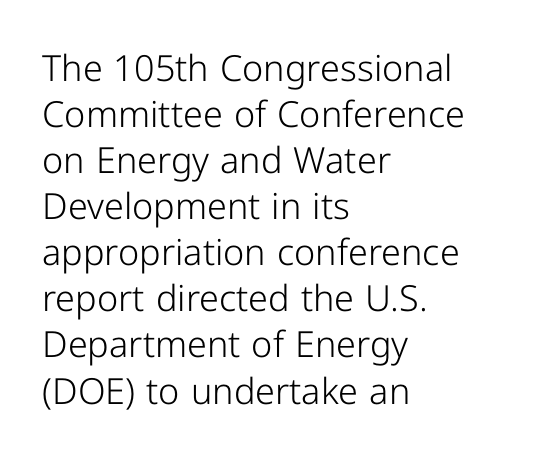
No word sits above an underline. Is there much room between lines? A standard amount, neither cramped nor airy. There is no visible air inserted between adjacent glyphs. Each letter's strokes conclude bluntly, with no projecting serifs. The setting favours the left margin, as ordinary paragraphs usually do. These lines were composed using upright roman letters.
